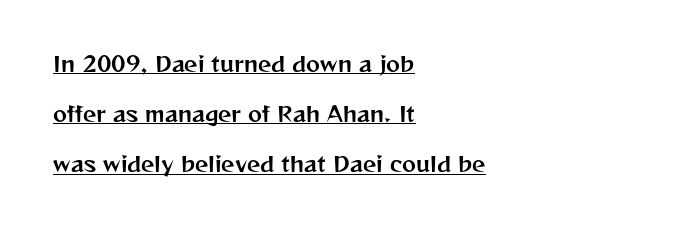
This sample carries an underscore along the baseline area. Every character sits straight up, as roman type does. The paragraph shown leans on its left margin. The face used here is rendered with its standard letterfit.
